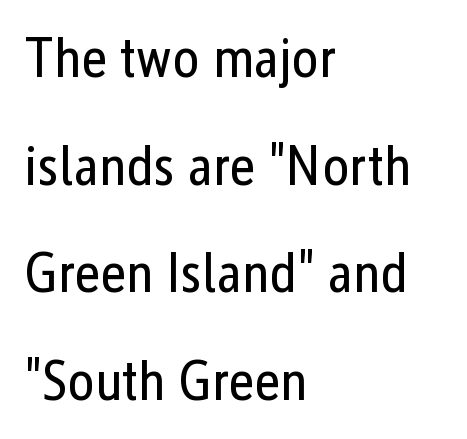
Rule under the text: the space is simply empty. Compared with typical body copy, the letter spacing here is the same. Designer's note — italics off, roman on. Is this a fixed-width face? No — the glyphs have proportional, varying widths.
